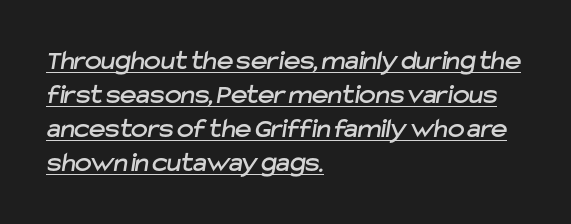
The face used here appears with an underline applied. This rendering employs a face without finishing strokes, i.e., a sans-serif. In CSS terms this would be text-align: left. These lines are rendered in a variable-pitch font.
